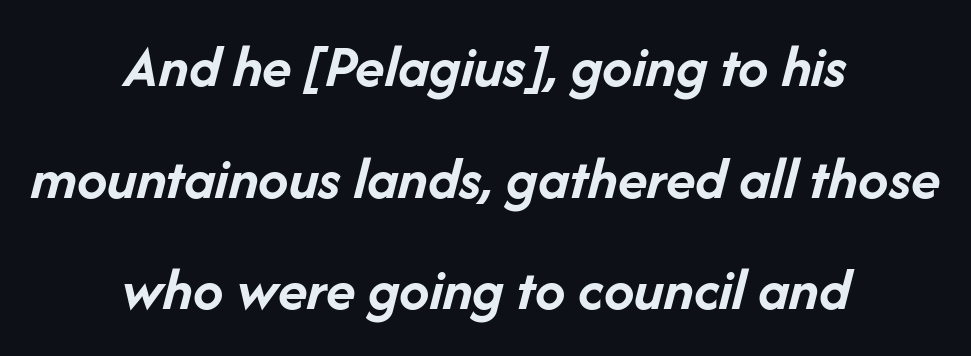
Q: Is the text bold? A: Yes.
Q: Is the text italic (slanted)? A: Yes, it leans right by about 14 degrees.
Q: Is the text underlined? A: No.
Q: How is the paragraph aligned? A: Centered.
Q: Is the spacing between letters normal or unusually wide? A: Normal.
Q: Width (condensed, normal, or wide)? A: Normal.
Q: Stroke contrast? A: Low.
Q: x-height? A: Medium.
Q: Monospaced? A: No.
